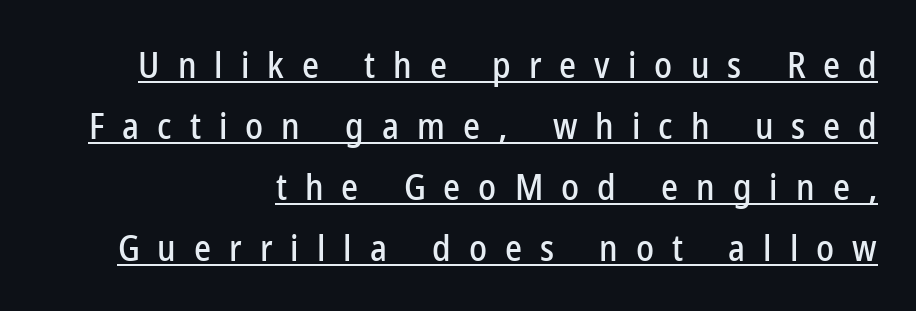
The type family on display is of the sans-serif kind. Note the varied advance widths — an 'i' is clearly narrower than an 'm'. Does a line run under the words? Yes, clearly. Line ends are locked; line starts wander. Here the glyphs are tracked loosely, breaking word shapes into spaced letters.
